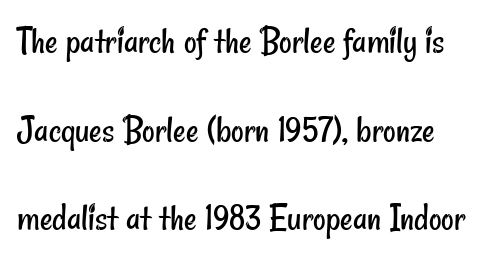
{"serif": "no", "bold": "no", "weight": "regular", "width": "condensed", "stroke_contrast": "low", "x_height": "small", "monospaced": "no", "underline": "no", "line_spacing": "loose", "line_spacing_ratio": 2.27, "letter_spacing": "normal", "letter_spacing_em": 0.0, "glyph_px": 39}
